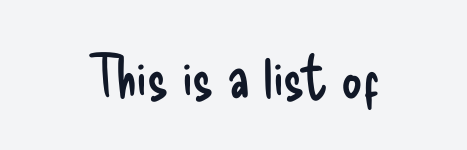
The image shows 58 px regular-weight, condensed sans-serif type, upright; set normal letter spacing, not underlined; low stroke contrast and a small x-height.
